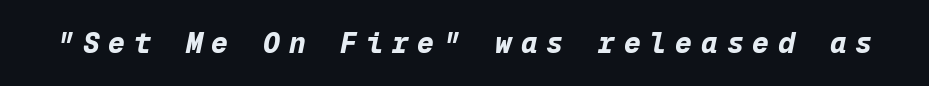
Q: Is the text bold? A: Yes.
Q: Is the text italic (slanted)? A: Yes, it leans right by about 12 degrees.
Q: Is the text underlined? A: No.
Q: Is the spacing between letters normal or unusually wide? A: Unusually wide.
Q: Width (condensed, normal, or wide)? A: Normal.
Q: Stroke contrast? A: Low.
Q: x-height? A: Medium.
Q: Monospaced? A: Yes.
